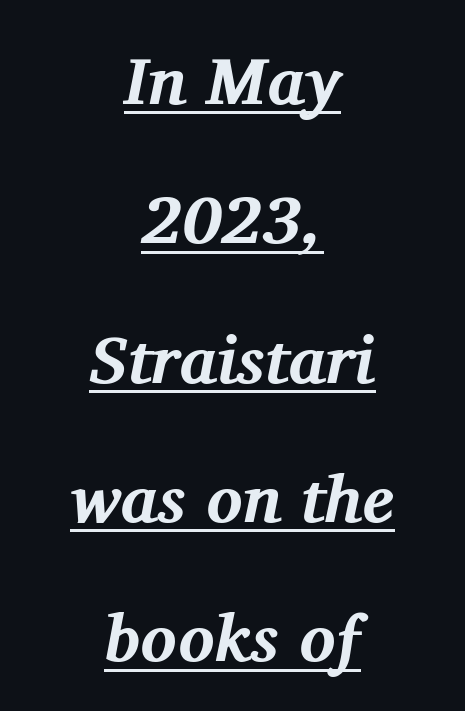
{"serif": "yes", "italic": "yes", "lean": "right", "slant_degrees": 11, "bold": "yes", "weight": "bold", "width": "normal", "stroke_contrast": "medium", "x_height": "medium", "monospaced": "no", "underline": "yes", "align": "center", "line_spacing": "loose", "line_spacing_ratio": 2.08, "letter_spacing": "normal", "letter_spacing_em": 0.0, "glyph_px": 67}
